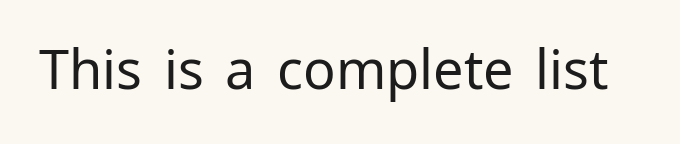
I'd call this a sans setting — the letters go barefoot. You could not count columns in this text — the font is proportionally spaced. No italicization has been applied; the sample stays upright. Is the stroke heavy? The answer is a plain regular-or-lighter.
